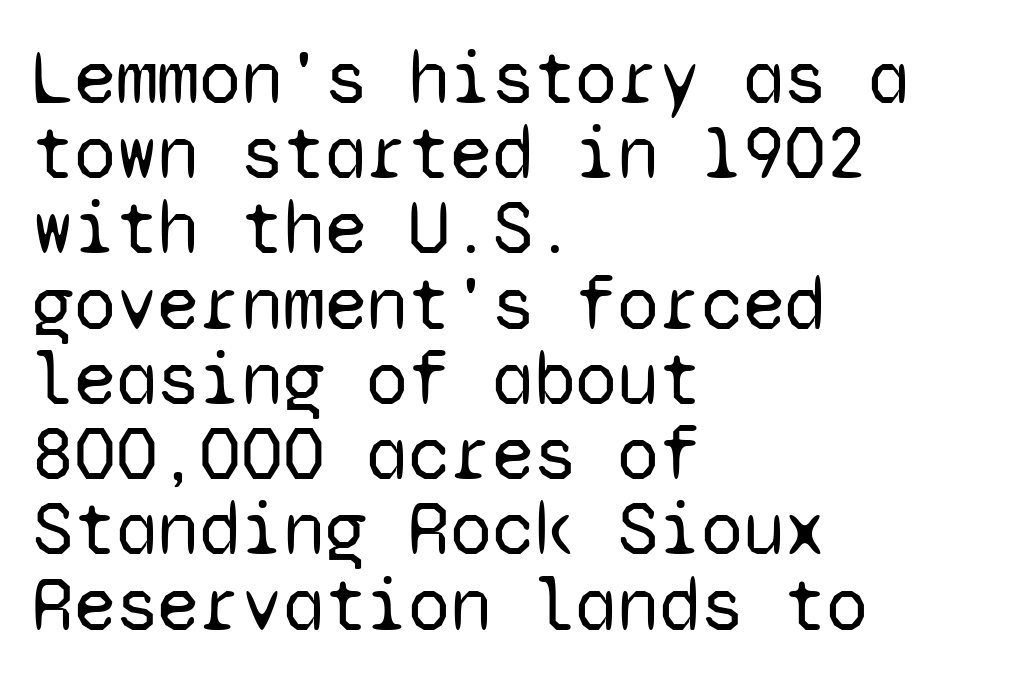
Q: Is the text bold? A: No.
Q: Is the text italic (slanted)? A: No, it is upright.
Q: Is the typeface a serif or a sans-serif typeface? A: Sans-serif.
Q: Is the text underlined? A: No.
Q: How is the paragraph aligned? A: Left-aligned.
Q: Is the spacing between letters normal or unusually wide? A: Normal.
Q: Is the spacing between lines tight, normal or loose? A: Tight.
Q: Width (condensed, normal, or wide)? A: Normal.
Q: Stroke contrast? A: Low.
Q: x-height? A: Medium.
Q: Monospaced? A: Yes.
